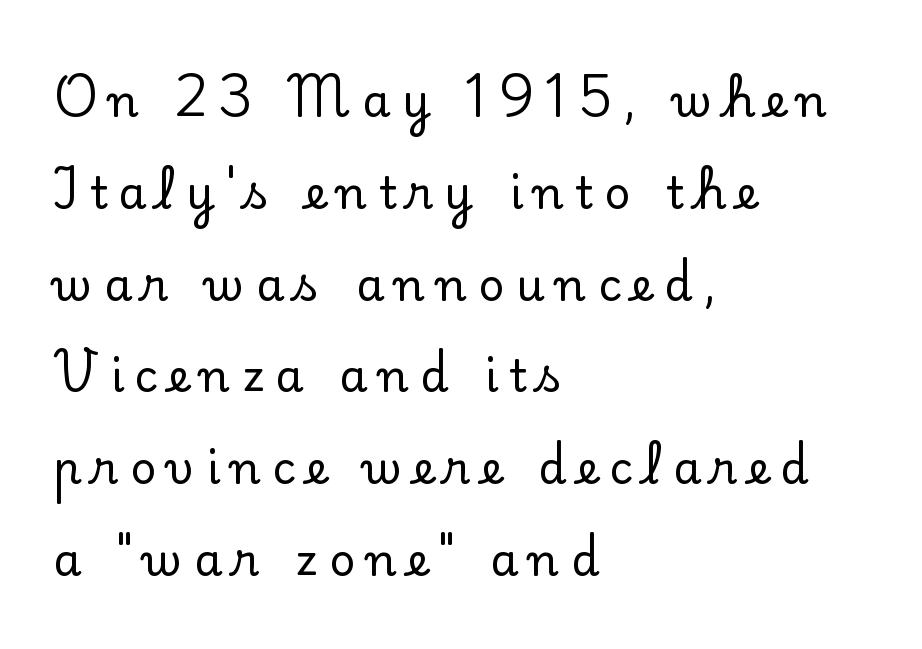
Q: Is the text italic (slanted)? A: No, it is upright.
Q: Is the typeface a serif or a sans-serif typeface? A: Serif.
Q: Is the text underlined? A: No.
Q: How is the paragraph aligned? A: Left-aligned.
Q: Is the spacing between letters normal or unusually wide? A: Unusually wide.
Q: Is the spacing between lines tight, normal or loose? A: Loose.
Q: Width (condensed, normal, or wide)? A: Normal.
Q: Stroke contrast? A: Low.
Q: x-height? A: Small.
Q: Monospaced? A: No.
